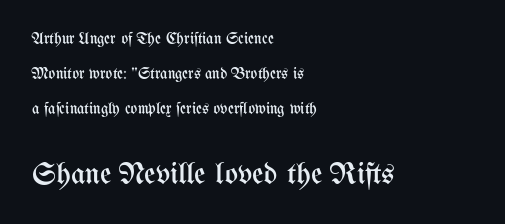
{"italic": "no", "bold": "no", "weight": "regular", "width": "condensed", "stroke_contrast": "medium", "x_height": "medium", "monospaced": "no", "underline": "no", "align": "left", "line_spacing": "loose", "line_spacing_ratio": 2.18, "letter_spacing": "normal", "letter_spacing_em": 0.0, "larger_block": "second", "size_ratio": 1.94, "glyph_px": 31}
